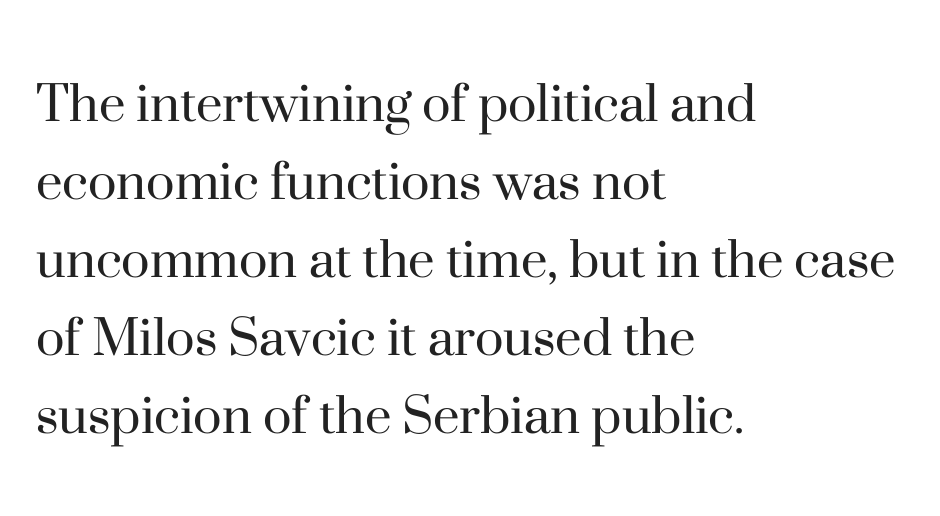
Descenders hang freely into open space. Visually the block forms a straight wall on the left and a jagged coastline on the right. Observe the serifs anchoring each vertical stroke in this sample. A typesetter would mark this as roman, not italic. Inter-character spacing is left at the font's built-in metrics.
